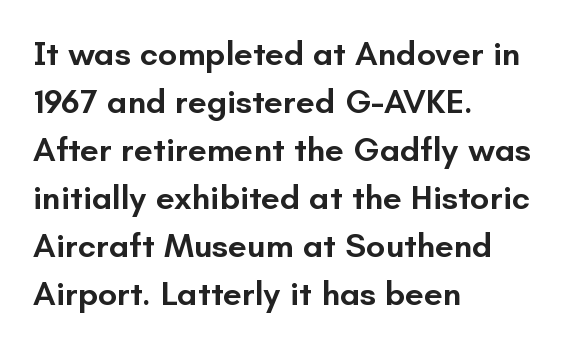
The image shows 34 px semibold sans-serif type, upright; set left-aligned, normal line spacing (1.41x), normal letter spacing, not underlined; low stroke contrast and a small x-height.
